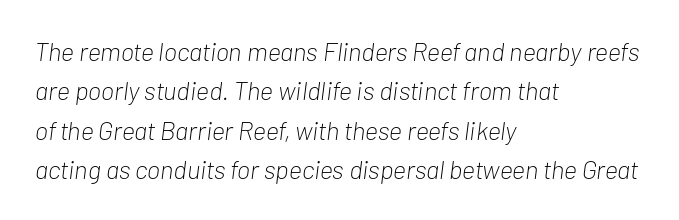
Whoever set this chose a conventional vertical rhythm. The specimen omits any rule beneath the text block's lines. Rendered with sloped, italic letterforms. Line starts are locked; line ends wander.
